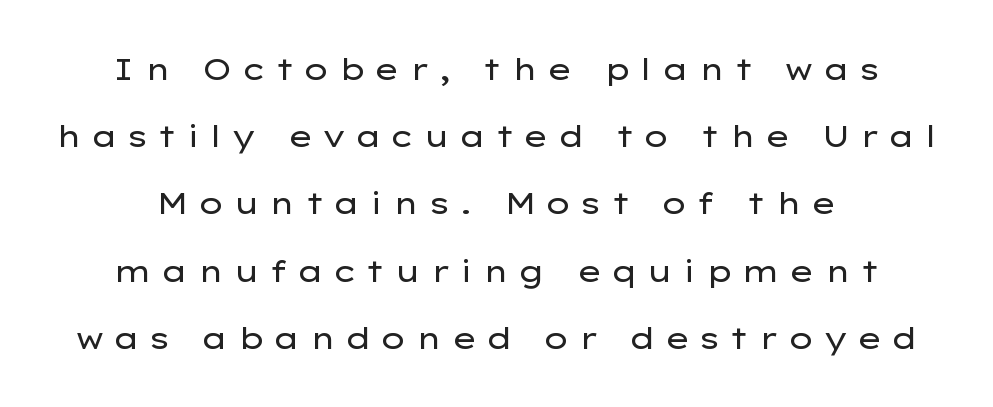
Q: Is the text bold? A: No.
Q: Is the text italic (slanted)? A: No, it is upright.
Q: Is the typeface a serif or a sans-serif typeface? A: Sans-serif.
Q: Is the text underlined? A: No.
Q: Is the spacing between letters normal or unusually wide? A: Unusually wide.
Q: Is the spacing between lines tight, normal or loose? A: Loose.
Q: Width (condensed, normal, or wide)? A: Wide.
Q: Stroke contrast? A: Low.
Q: x-height? A: Medium.
Q: Monospaced? A: No.
